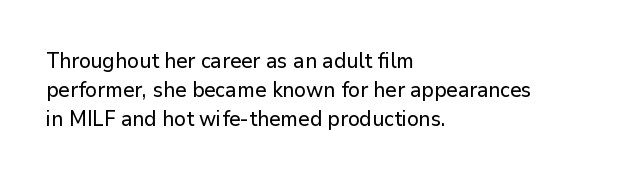
{"italic": "no", "underline": "no", "align": "left", "line_spacing": "normal", "line_spacing_ratio": 1.37, "letter_spacing": "normal", "letter_spacing_em": 0.0, "glyph_px": 21}
